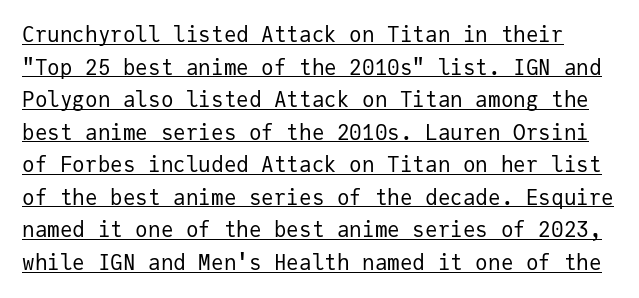
Q: Is the text bold? A: No.
Q: Is the text italic (slanted)? A: No, it is upright.
Q: Is the text underlined? A: Yes.
Q: Is the spacing between letters normal or unusually wide? A: Normal.
Q: Is the spacing between lines tight, normal or loose? A: Normal.
